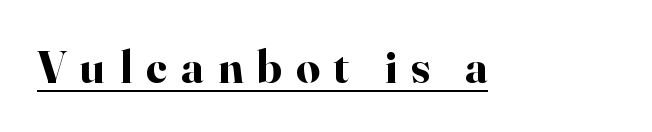
Q: Is the text bold? A: Yes.
Q: Is the text italic (slanted)? A: No, it is upright.
Q: Is the typeface a serif or a sans-serif typeface? A: Serif.
Q: Is the text underlined? A: Yes.
Q: Is the spacing between letters normal or unusually wide? A: Unusually wide.
Q: Width (condensed, normal, or wide)? A: Normal.
Q: Stroke contrast? A: High.
Q: x-height? A: Small.
Q: Monospaced? A: No.
